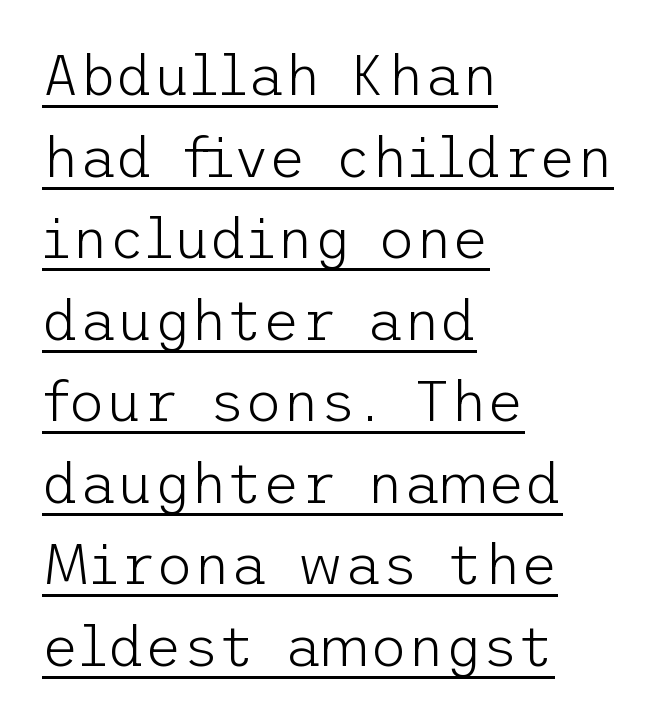
Q: Is the text bold? A: No.
Q: Is the text italic (slanted)? A: No, it is upright.
Q: Is the typeface a serif or a sans-serif typeface? A: Sans-serif.
Q: Is the text underlined? A: Yes.
Q: How is the paragraph aligned? A: Left-aligned.
Q: Is the spacing between letters normal or unusually wide? A: Normal.
Q: Is the spacing between lines tight, normal or loose? A: Normal.
Q: Width (condensed, normal, or wide)? A: Normal.
Q: Stroke contrast? A: Low.
Q: x-height? A: Medium.
